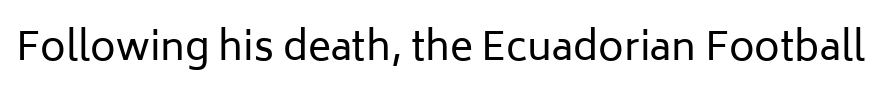
Q: Is the text bold? A: No.
Q: Is the text italic (slanted)? A: No, it is upright.
Q: Is the typeface a serif or a sans-serif typeface? A: Sans-serif.
Q: Is the text underlined? A: No.
Q: Is the spacing between letters normal or unusually wide? A: Normal.
Q: Width (condensed, normal, or wide)? A: Normal.
Q: Stroke contrast? A: Low.
Q: x-height? A: Medium.
Q: Monospaced? A: No.
